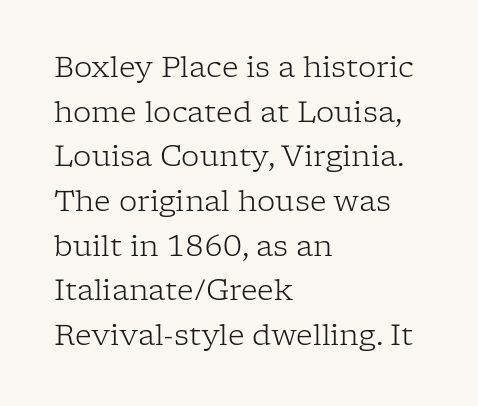
The letters stand straight up with perfectly vertical stems. Left-aligned paragraph, ragged on the right. The line-height multiplier appears to be the usual default. The glyphs in this specimen are seriffed. Do the characters align in a grid? No, the font is proportional.
